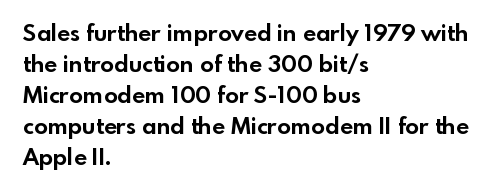
Caption: bold face, heavy strokes. Compared with typical body copy, the letter spacing here is the same. Line starts are locked; line ends wander. The axis of the letterforms is exactly vertical.
